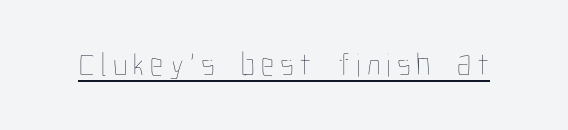
Heaviness? Minimal to ordinary, like unemphasized prose. Italic: no, the glyphs are upright roman. The rendered words wear a rule along their underside. Is this a fixed-width face? No — the glyphs have proportional, varying widths.
